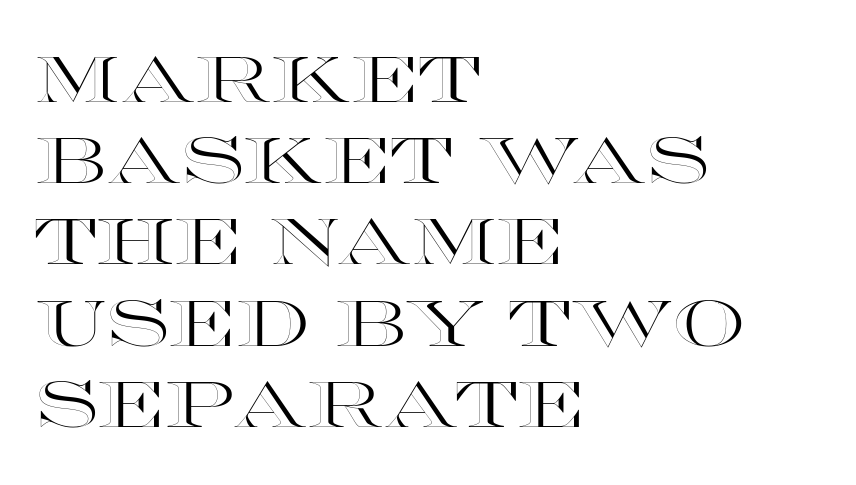
Q: Is the text italic (slanted)? A: No, it is upright.
Q: Is the text underlined? A: No.
Q: How is the paragraph aligned? A: Left-aligned.
Q: Is the spacing between letters normal or unusually wide? A: Normal.
Q: Is the spacing between lines tight, normal or loose? A: Normal.
Q: Width (condensed, normal, or wide)? A: Wide.
Q: x-height? A: Large.
Q: Monospaced? A: No.
